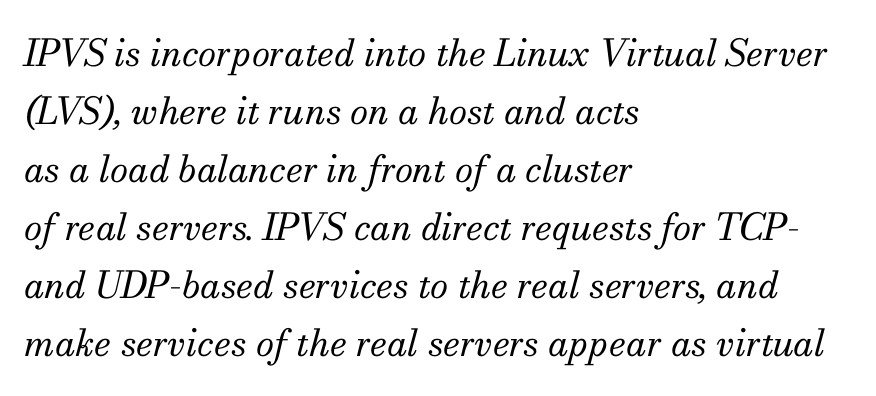
The glyphs in this specimen are seriffed. Is this a heavy cut? Hardly; it is regular or lighter. Caption: multi-line text, flush left, ragged right. Clear beneath every line of the passage.
